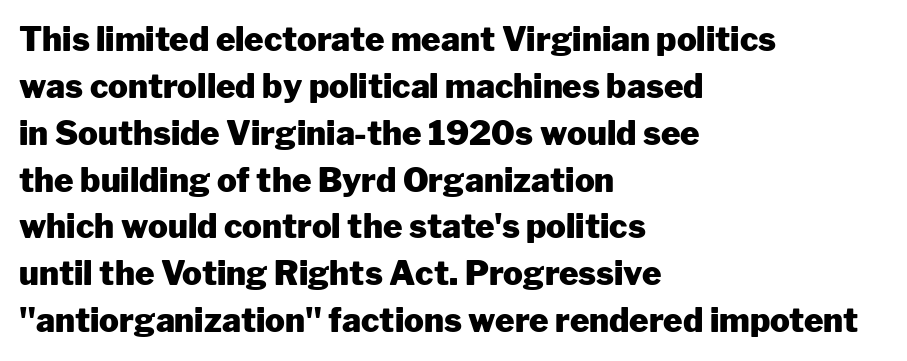
This sample uses plain, unmodified letter spacing. This rendering features lettering with no underline. The lines sit at an ordinary, default distance from one another. These words are printed bold, with thick strokes throughout. Check where the strokes stop: nothing finishes them off — pure sans.
